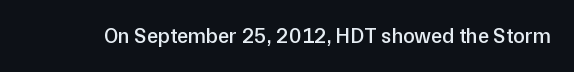
Q: Is the text bold? A: Semi-bold.
Q: Is the text italic (slanted)? A: No, it is upright.
Q: Is the text underlined? A: No.
Q: Is the spacing between letters normal or unusually wide? A: Normal.
